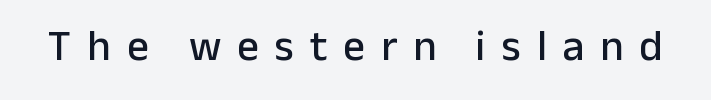
Q: Is the text italic (slanted)? A: No, it is upright.
Q: Is the typeface a serif or a sans-serif typeface? A: Sans-serif.
Q: Is the text underlined? A: No.
Q: Is the spacing between letters normal or unusually wide? A: Unusually wide.
Q: Width (condensed, normal, or wide)? A: Normal.
Q: Stroke contrast? A: Low.
Q: x-height? A: Medium.
Q: Monospaced? A: No.
